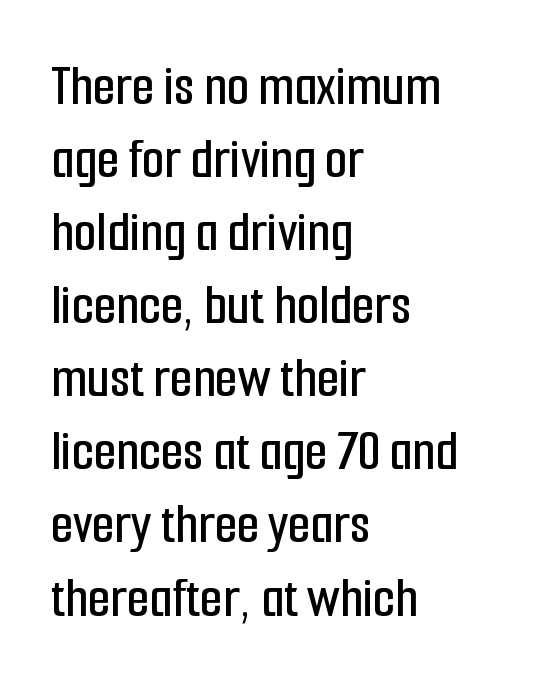
{"serif": "no", "italic": "no", "width": "condensed", "stroke_contrast": "low", "x_height": "medium", "monospaced": "no", "underline": "no", "align": "left", "line_spacing": "normal", "line_spacing_ratio": 1.26, "letter_spacing": "normal", "letter_spacing_em": 0.0, "glyph_px": 58}
